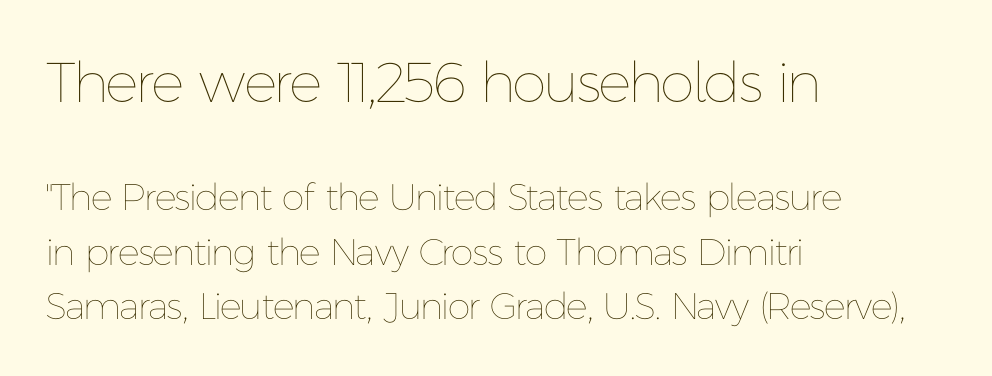
The image shows 56 px thin type, upright; set left-aligned, normal line spacing (1.47x), normal letter spacing, not underlined; the first (top) block is 1.51x larger; low stroke contrast and a medium x-height.
